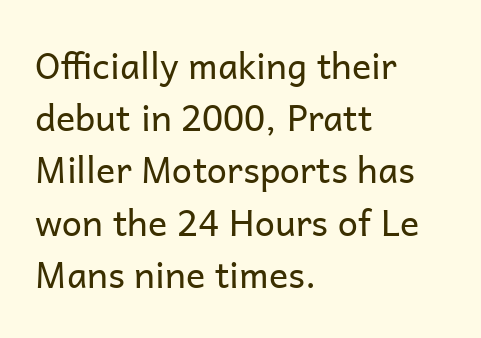
Descenders are the only things crossing below the line. A normal amount of white space separates one row of letters from the next. Ascenders rise straight up at ninety degrees. The compositor pushed each line to the left boundary. Stems here are at most as thick as an everyday book face.
